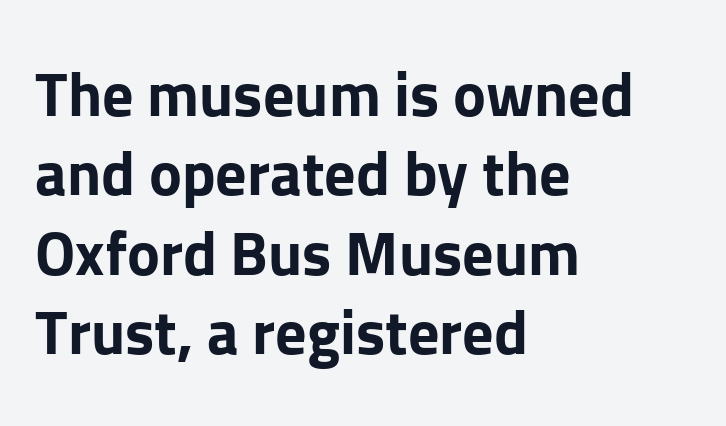
{"serif": "no", "italic": "no", "bold": "yes", "weight": "bold", "width": "normal", "stroke_contrast": "low", "x_height": "medium", "monospaced": "no", "underline": "no", "align": "left", "line_spacing": "normal", "line_spacing_ratio": 1.28, "letter_spacing": "normal", "letter_spacing_em": 0.0, "glyph_px": 62}
